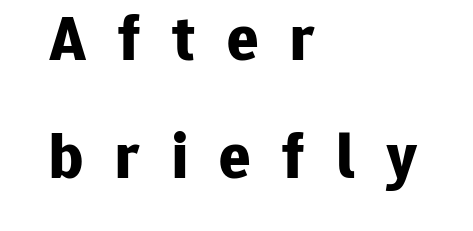
The image shows 65 px bold sans-serif type, upright; set left-aligned, line spacing 1.81x, unusually wide letter spacing (+0.49 em), not underlined; low stroke contrast and a medium x-height.
